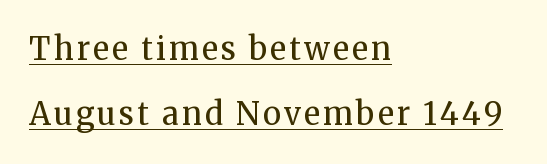
Horizontally, the lines are justified to the leading edge only. These lines were composed using upright roman letters. Unlike a clean sans, this face finishes its strokes with serifs. Summary of weight: not heavy and not bold. One glance says open: line gaps are wider than usual. Think of a printed novel: that variable character pitch is what you see here.
